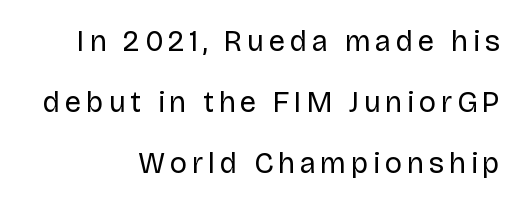
Q: Is the text bold? A: No.
Q: Is the text italic (slanted)? A: No, it is upright.
Q: Is the typeface a serif or a sans-serif typeface? A: Sans-serif.
Q: Is the text underlined? A: No.
Q: How is the paragraph aligned? A: Right-aligned.
Q: Is the spacing between lines tight, normal or loose? A: Loose.
Q: Width (condensed, normal, or wide)? A: Normal.
Q: Stroke contrast? A: Low.
Q: x-height? A: Large.
Q: Monospaced? A: No.
